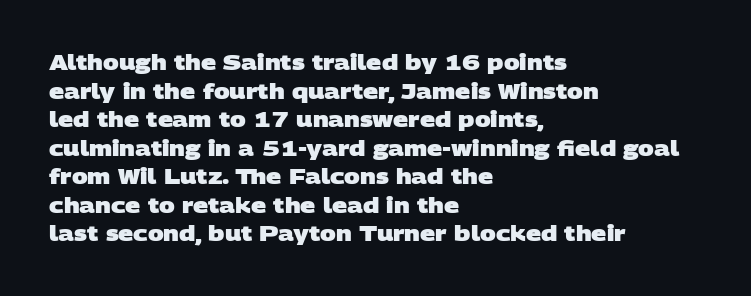
{"bold": "yes", "underline": "no", "align": "left", "line_spacing": "normal", "line_spacing_ratio": 1.36, "letter_spacing": "normal", "letter_spacing_em": 0.0, "glyph_px": 21}
